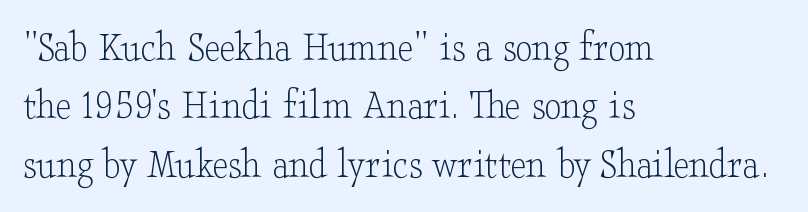
The image shows 43 px light, wide serif type, upright; set left-aligned, normal line spacing (1.36x), normal letter spacing, not underlined; low stroke contrast and a small x-height.
